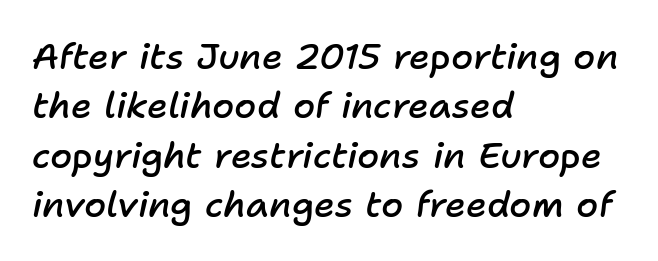
The image shows 36 px semibold type, italic (leaning right); set left-aligned, normal line spacing (1.37x), normal letter spacing, not underlined; low stroke contrast and a medium x-height.
